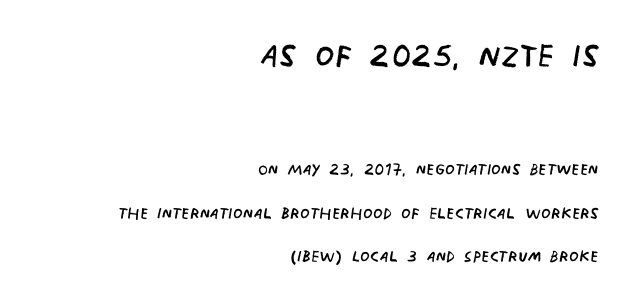
In terms of leading, this rendering errs on the spacious side. Beneath every word, the page is bare. Proportional: the letters do not fall into vertical columns. Type size steps down from the first block to the second. The passage shown is not bold in any degree. The passage shown is typeset with a sans-serif family.
